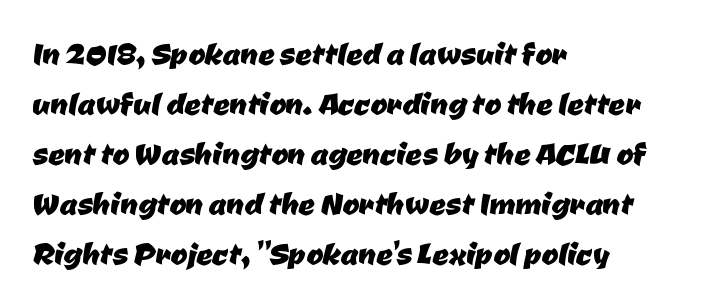
Q: Is the typeface a serif or a sans-serif typeface? A: Sans-serif.
Q: Is the text underlined? A: No.
Q: How is the paragraph aligned? A: Left-aligned.
Q: Is the spacing between letters normal or unusually wide? A: Normal.
Q: Is the spacing between lines tight, normal or loose? A: Normal.
Q: Width (condensed, normal, or wide)? A: Normal.
Q: Stroke contrast? A: Low.
Q: x-height? A: Medium.
Q: Monospaced? A: No.
